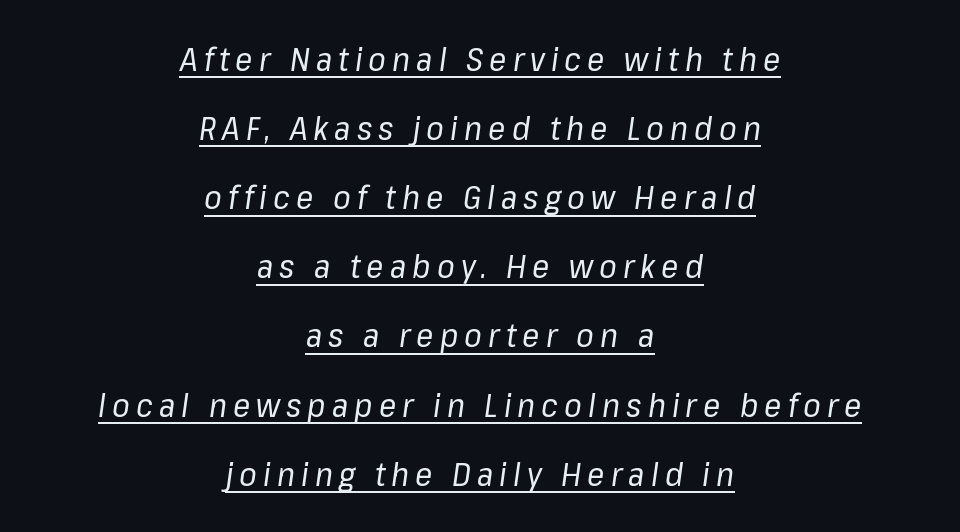
Q: Is the text bold? A: No.
Q: Is the text italic (slanted)? A: Yes, it leans right by about 8 degrees.
Q: Is the text underlined? A: Yes.
Q: How is the paragraph aligned? A: Centered.
Q: Is the spacing between lines tight, normal or loose? A: Loose.
Q: Width (condensed, normal, or wide)? A: Normal.
Q: Stroke contrast? A: Low.
Q: x-height? A: Medium.
Q: Monospaced? A: No.
